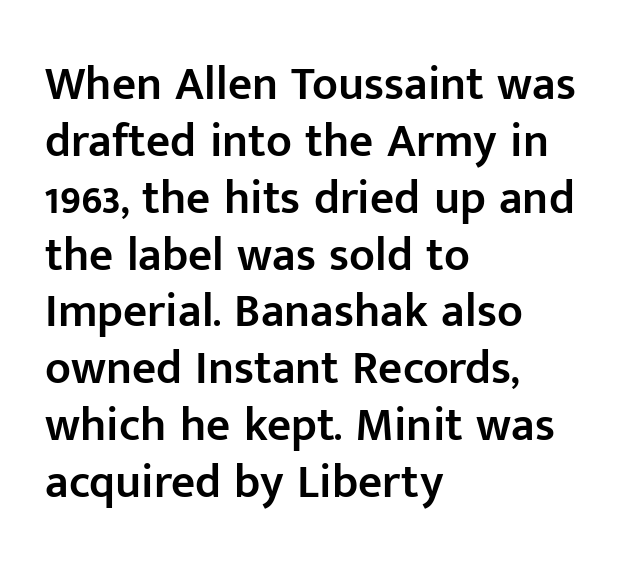
{"serif": "no", "italic": "no", "bold": "semi", "weight": "semibold", "width": "normal", "stroke_contrast": "low", "x_height": "medium", "monospaced": "no", "underline": "no", "align": "left", "line_spacing_ratio": 1.21, "letter_spacing": "normal", "letter_spacing_em": 0.0, "glyph_px": 47}
